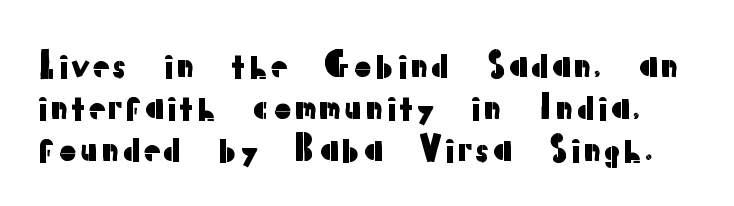
The image shows 34 px sans-serif type, upright; set line spacing 1.23x, normal letter spacing, not underlined; low stroke contrast and a medium x-height.
